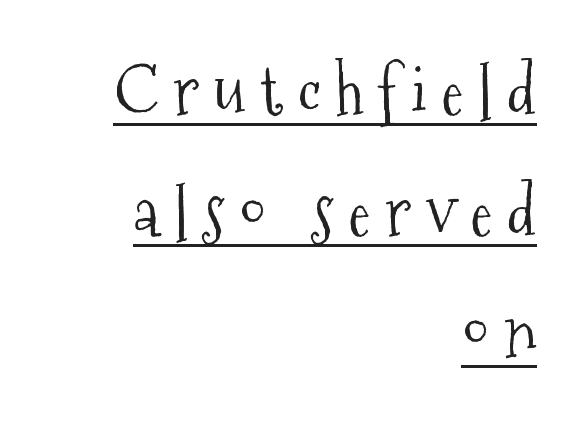
{"serif": "yes", "italic": "no", "bold": "no", "weight": "light", "width": "condensed", "stroke_contrast": "medium", "x_height": "medium", "monospaced": "no", "underline": "yes", "align": "right", "line_spacing_ratio": 1.8, "letter_spacing": "wide", "letter_spacing_em": 0.22, "glyph_px": 67}
